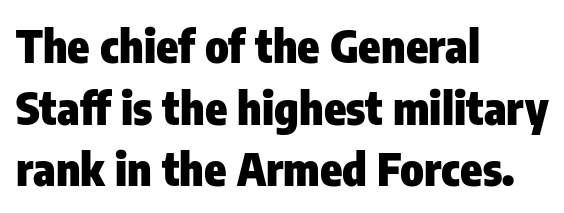
{"serif": "no", "italic": "no", "bold": "yes", "weight": "heavy", "width": "condensed", "stroke_contrast": "low", "x_height": "medium", "monospaced": "no", "underline": "no", "align": "left", "line_spacing": "normal", "line_spacing_ratio": 1.37, "letter_spacing": "normal", "letter_spacing_em": 0.0, "glyph_px": 45}
